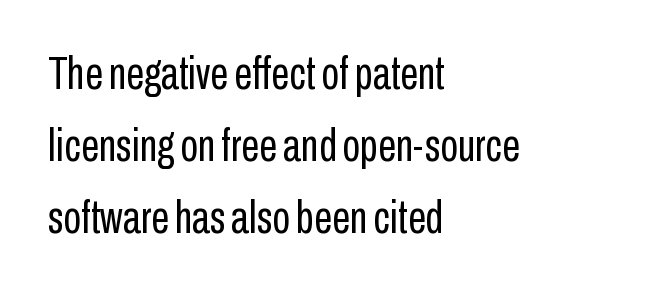
Q: Is the text bold? A: No.
Q: Is the text italic (slanted)? A: No, it is upright.
Q: Is the typeface a serif or a sans-serif typeface? A: Sans-serif.
Q: Is the text underlined? A: No.
Q: How is the paragraph aligned? A: Left-aligned.
Q: Is the spacing between letters normal or unusually wide? A: Normal.
Q: Is the spacing between lines tight, normal or loose? A: Normal.
Q: Width (condensed, normal, or wide)? A: Condensed.
Q: Stroke contrast? A: Low.
Q: x-height? A: Medium.
Q: Monospaced? A: No.
